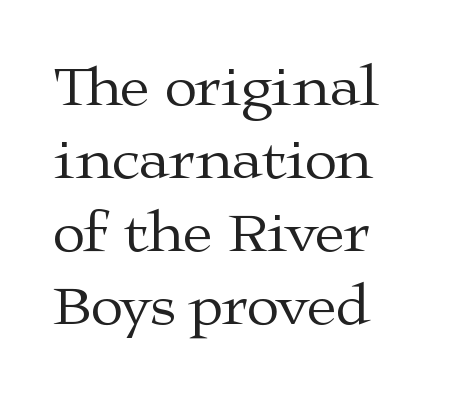
{"serif": "yes", "italic": "no", "bold": "no", "weight": "regular", "width": "wide", "stroke_contrast": "medium", "x_height": "medium", "monospaced": "no", "underline": "no", "align": "left", "line_spacing_ratio": 1.24, "letter_spacing": "normal", "letter_spacing_em": 0.0, "glyph_px": 59}
